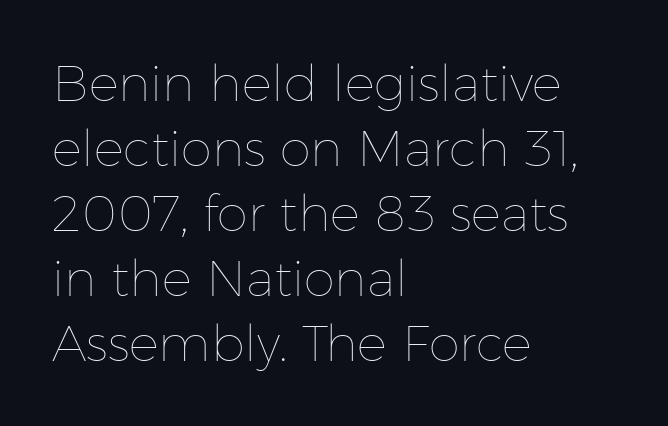
Does the leading feel generous? No, just average. The foot of each line stays bare and open. The face used here is proportionally spaced, like ordinary book or web type. Between one letter and the next there's only the usual sliver of space.
